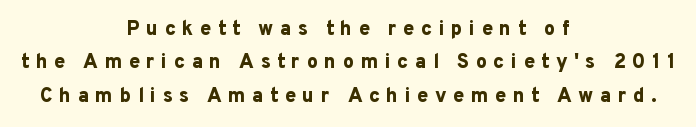
Descenders are the only things crossing below the line. No italicization has been applied; the sample stays upright. What's the leading like? Ordinary, nothing unusual. Each line is balanced around a shared central axis. Substantial extra tracking has been applied to these lines. Students, this is bold: see how much ink each stroke carries.
